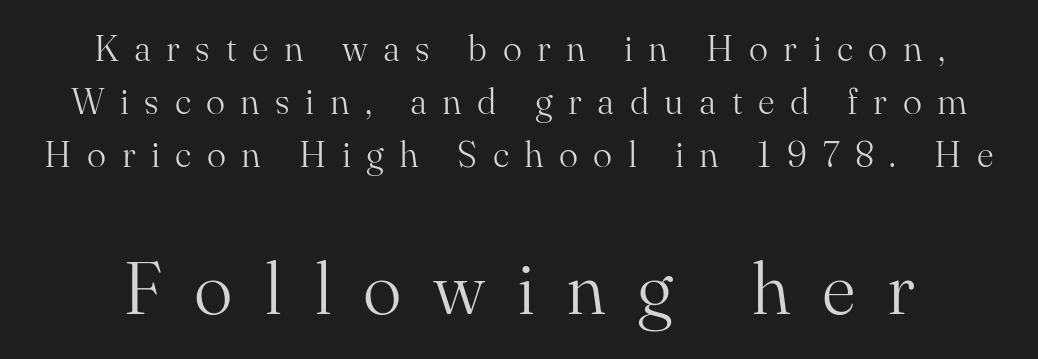
The image shows 73 px light serif type, upright; set normal line spacing (1.47x), unusually wide letter spacing (+0.43 em), not underlined; the second (bottom) block is 2.03x larger; medium stroke contrast and a small x-height.
